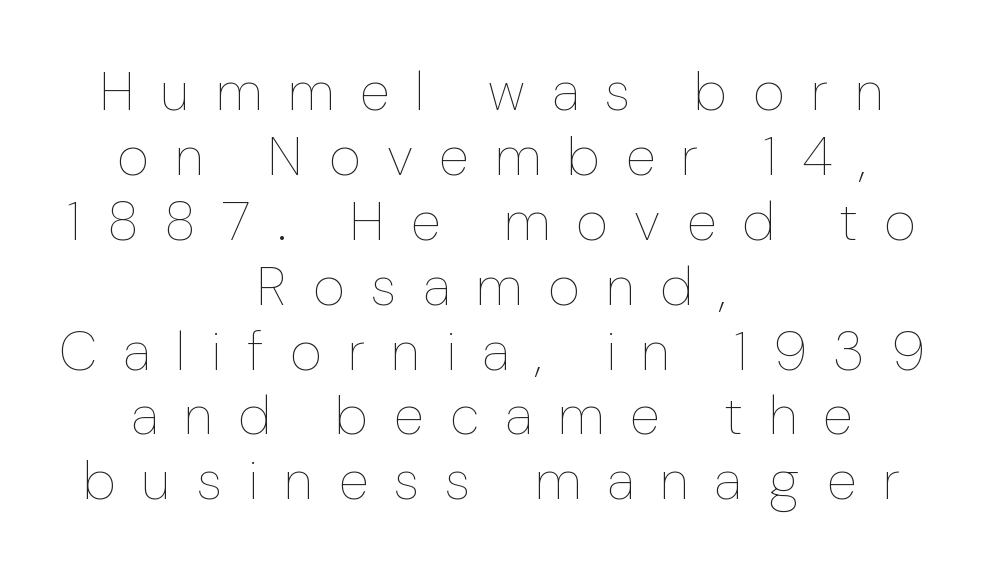
The image shows 55 px thin type, upright; set centered, line spacing 1.18x, unusually wide letter spacing (+0.48 em), not underlined; low stroke contrast and a medium x-height.
